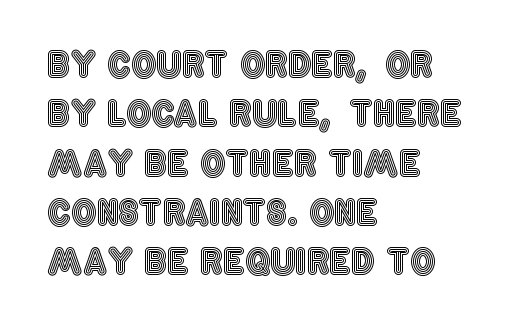
The image shows 35 px condensed type, upright; set left-aligned, normal line spacing (1.41x), normal letter spacing, not underlined; a large x-height.
